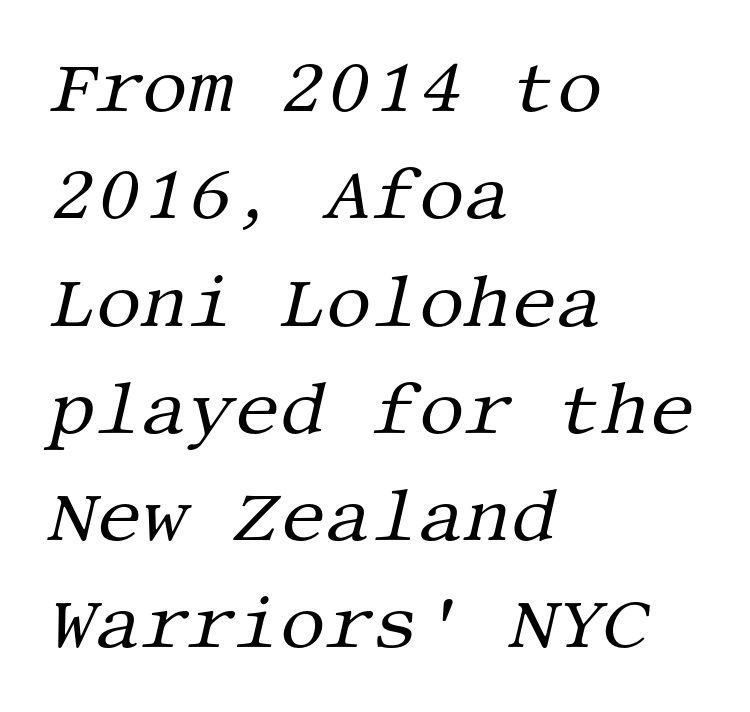
A typesetter would call this zero additional tracking. The vertical gap from one line to the next is medium. You can tell from the footed stems that serif type was used. The paragraph shown leans on its left margin. The strokes are not fattened; the text isn't bold. A clean baseline with only descenders dipping below it.
